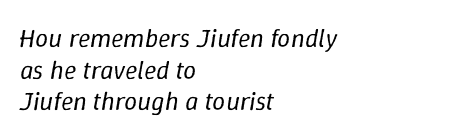
{"italic": "yes", "lean": "right", "slant_degrees": 9, "bold": "no", "underline": "no", "align": "left", "line_spacing_ratio": 1.22, "letter_spacing": "normal", "letter_spacing_em": 0.0, "glyph_px": 26}
